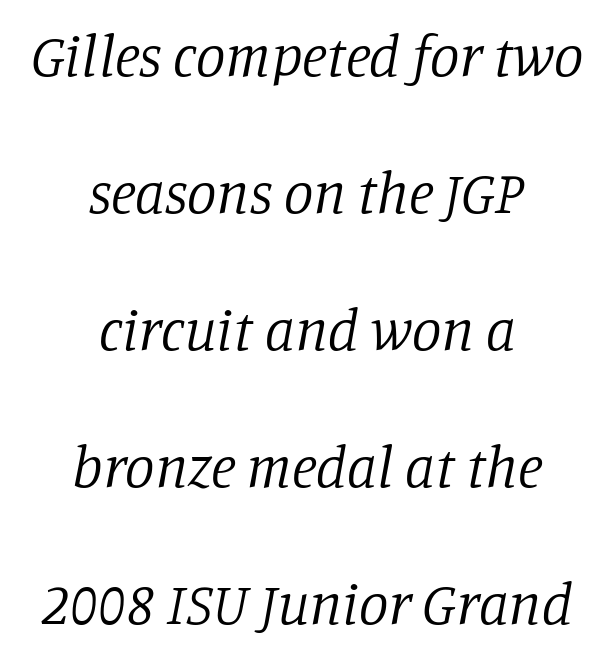
The image shows 59 px regular-weight serif type, italic (leaning right); set centered, loose line spacing (2.32x), normal letter spacing, not underlined; low stroke contrast and a large x-height.
